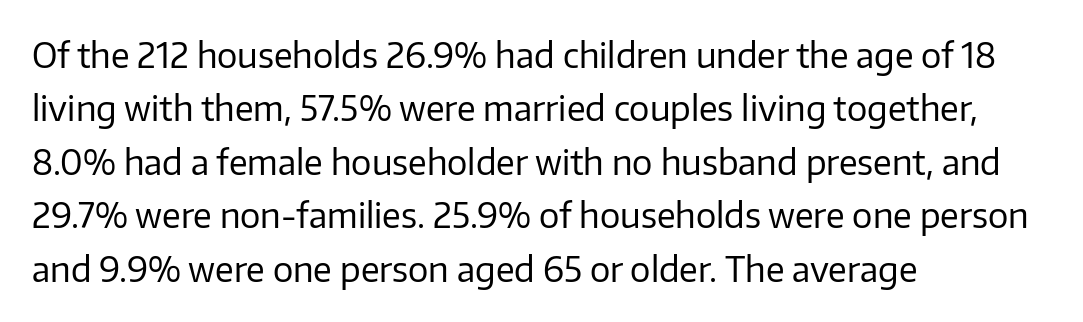
{"serif": "no", "italic": "no", "bold": "no", "weight": "regular", "width": "normal", "stroke_contrast": "low", "x_height": "medium", "monospaced": "no", "underline": "no", "align": "left", "line_spacing": "normal", "line_spacing_ratio": 1.57, "letter_spacing": "normal", "letter_spacing_em": 0.0, "glyph_px": 34}
